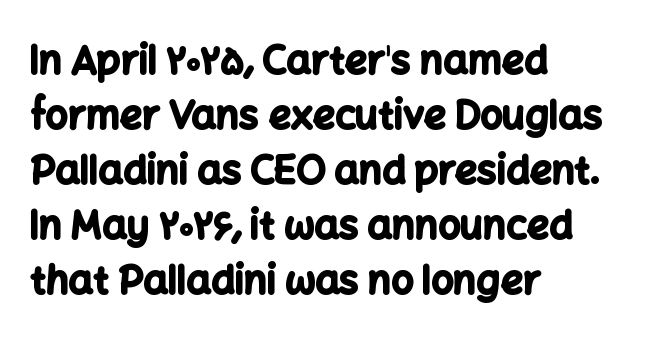
The image shows 39 px bold sans-serif type, upright; set left-aligned, normal line spacing (1.41x), normal letter spacing, not underlined; low stroke contrast and a medium x-height.
